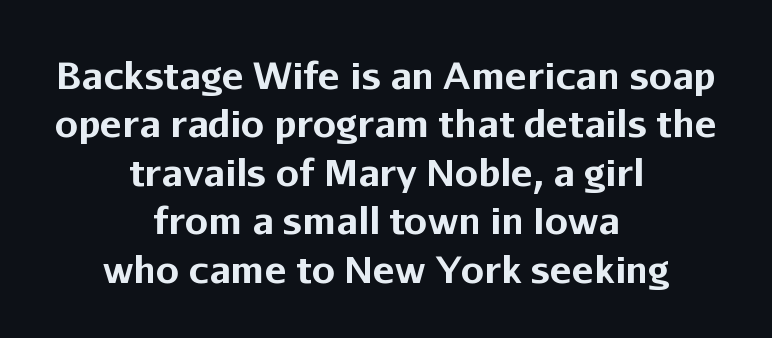
These lines keep a tight, regular rhythm from letter to letter. No feet cap the strokes, marking this as sans-serif type. A roman cut, with each character standing at attention. The strip under each line holds only bare page. Reading down the column, the eye jumps a familiar distance to each next line. The letters advance in unequal steps, a hallmark of proportional type.
